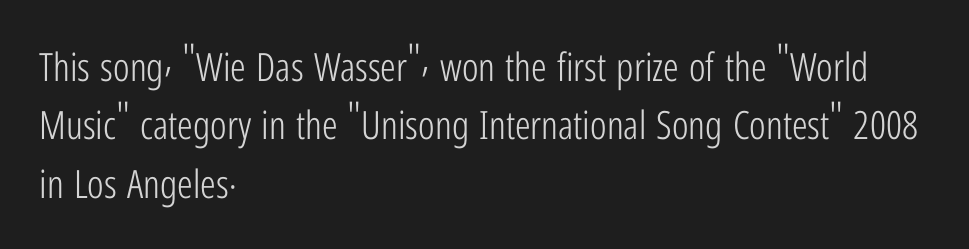
Do the characters align in a grid? No, the font is proportional. The face used here is rendered with its standard letterfit. Stems and bowls with no extra thickness — not bold. Casual observation: everything's shoved over to the left. Beneath every word, the page is bare.
